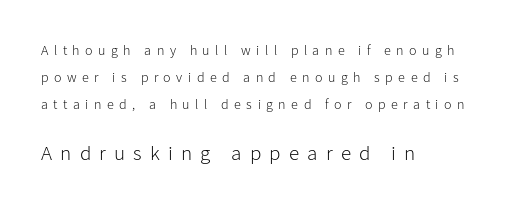
The image shows 21 px text type, upright; set left-aligned, loose line spacing (1.94x), unusually wide letter spacing (+0.39 em), not underlined; the second (bottom) block is 1.5x larger.
